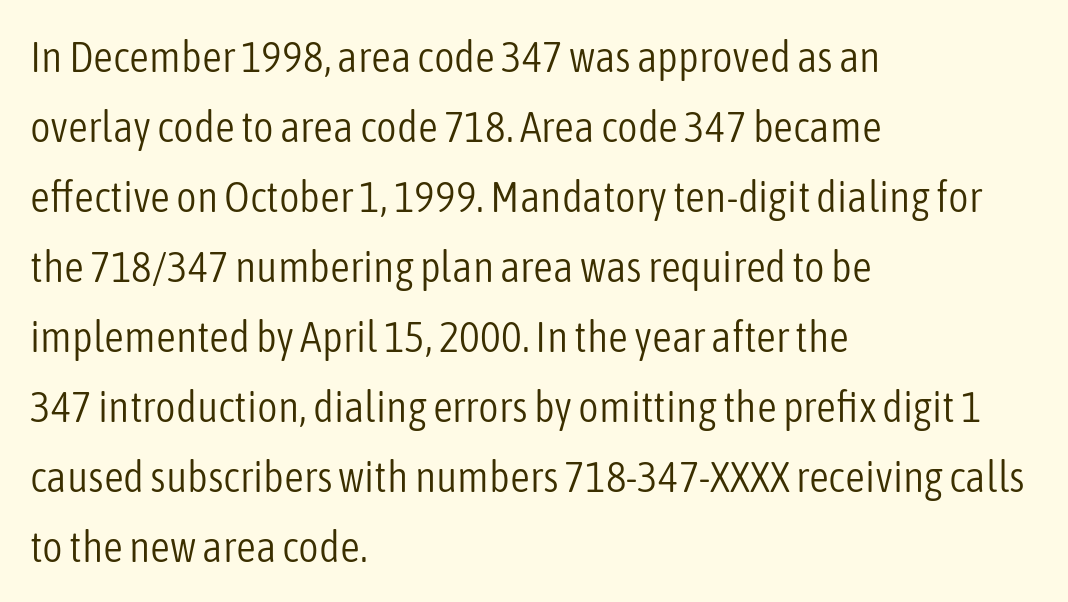
Counters stay open thanks to moderate or lighter strokes. The rendering uses natural spacing where letterforms have individual widths. The space directly below the letters is spotless. If you drew a line through each stem, it would be perfectly vertical. Regarding leading, the lines here are spaced in the standard way. The letterforms sit shoulder to shoulder at normal distance.
